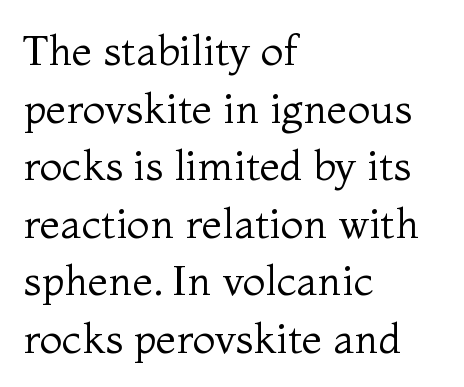
The image shows 42 px regular-weight serif type, upright; set left-aligned, normal line spacing (1.37x), normal letter spacing, not underlined; medium stroke contrast and a medium x-height.
